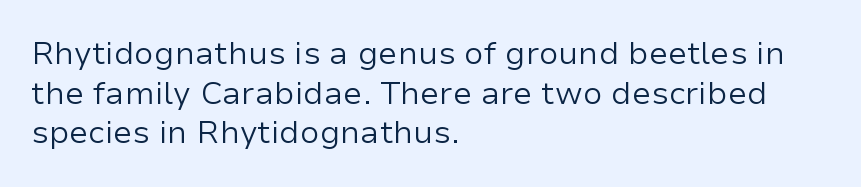
Heft: none added — not bold. A typesetter would mark this as roman, not italic. I'd call this a sans setting — the letters go barefoot. The paragraph has a hard left edge and a soft right edge.
